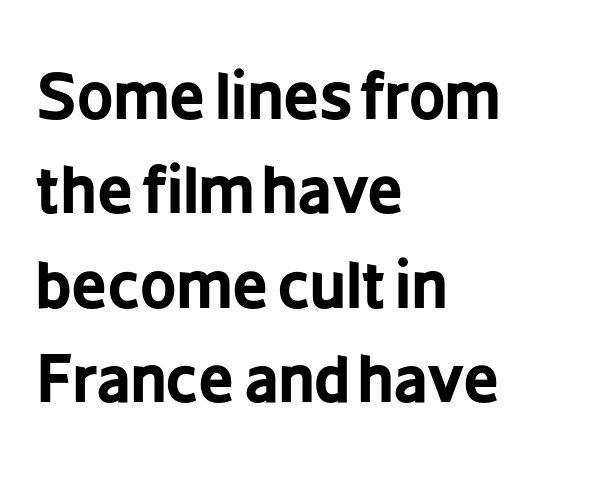
The image shows 63 px bold, condensed sans-serif type, upright; set left-aligned, normal line spacing (1.5x), normal letter spacing, not underlined; low stroke contrast and a medium x-height.
